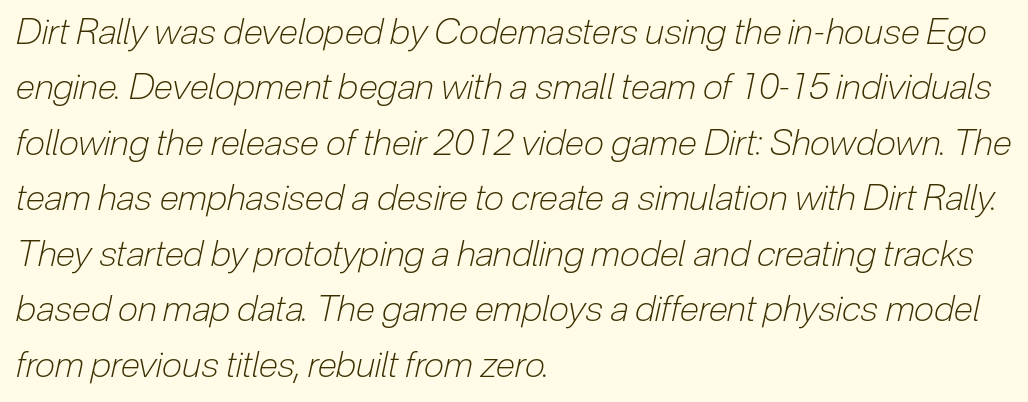
The image shows 36 px light, condensed type, italic (leaning right); set left-aligned, normal line spacing (1.54x), normal letter spacing, not underlined; low stroke contrast and a medium x-height.
